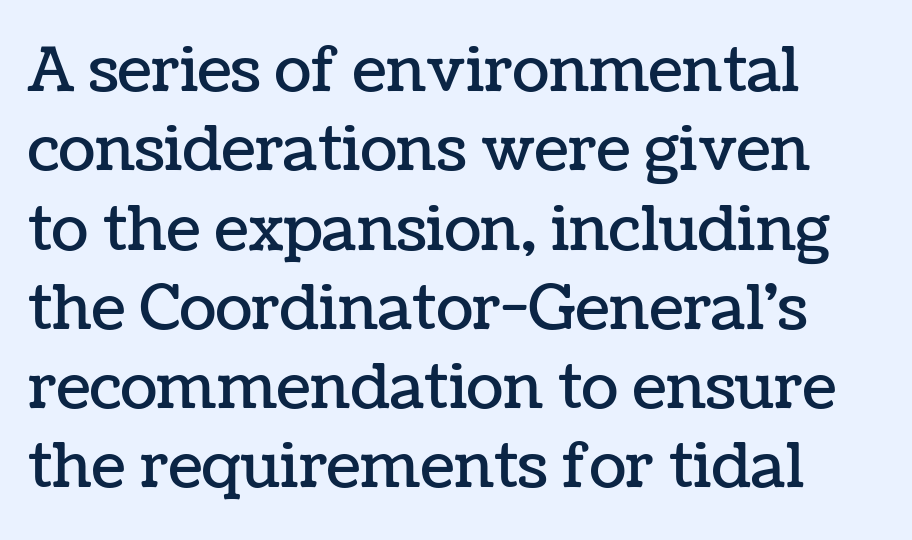
{"italic": "no", "width": "normal", "stroke_contrast": "low", "x_height": "medium", "monospaced": "no", "underline": "no", "line_spacing": "normal", "line_spacing_ratio": 1.3, "letter_spacing": "normal", "letter_spacing_em": 0.0, "glyph_px": 61}
